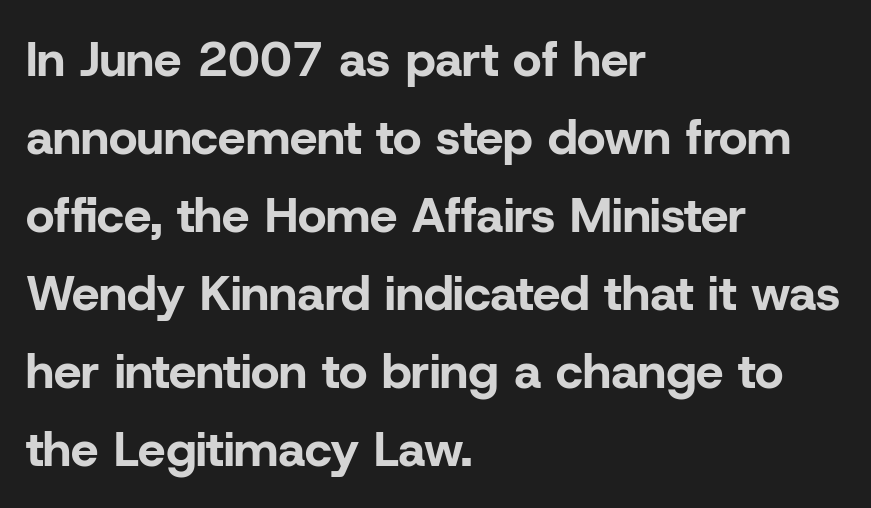
The image shows 49 px bold sans-serif type, upright; set left-aligned, normal line spacing (1.59x), normal letter spacing, not underlined; low stroke contrast and a medium x-height.
